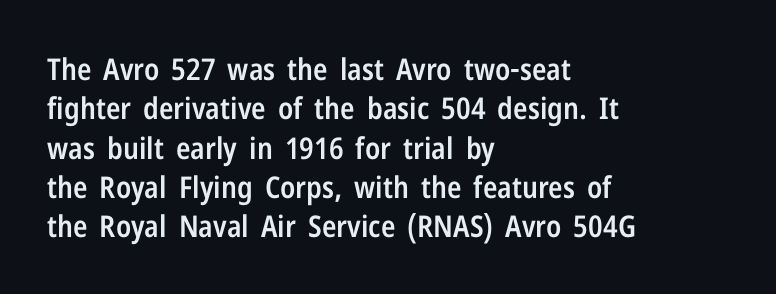
{"serif": "no", "italic": "no", "bold": "semi", "weight": "semibold", "width": "condensed", "stroke_contrast": "low", "x_height": "medium", "monospaced": "no", "underline": "no", "align": "left", "line_spacing": "normal", "line_spacing_ratio": 1.31, "letter_spacing": "normal", "letter_spacing_em": 0.0, "glyph_px": 30}
